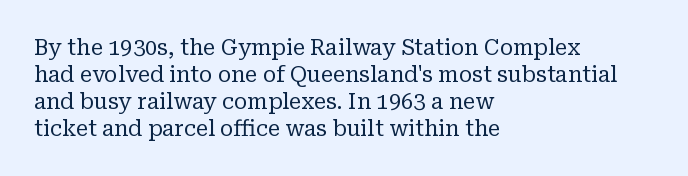
Honestly, the letter spacing is just normal — you wouldn't notice it. A student would call this left alignment; a typographer would say flush left, rag right. The font sits on the lighter half of the weight spectrum, regular included. Just letters on the line, the space beneath them empty.
